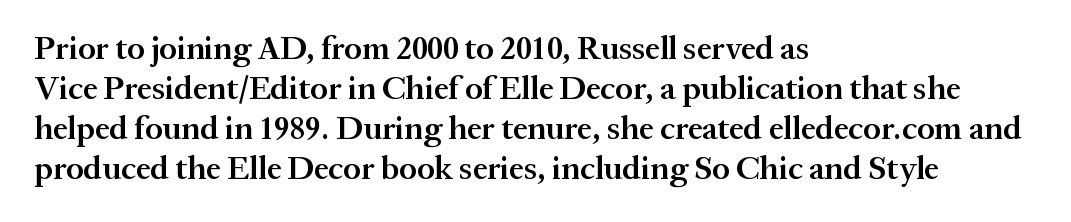
Q: Is the text bold? A: Semi-bold.
Q: Is the text italic (slanted)? A: No, it is upright.
Q: Is the typeface a serif or a sans-serif typeface? A: Serif.
Q: Is the text underlined? A: No.
Q: How is the paragraph aligned? A: Left-aligned.
Q: Is the spacing between letters normal or unusually wide? A: Normal.
Q: Width (condensed, normal, or wide)? A: Normal.
Q: Stroke contrast? A: Medium.
Q: x-height? A: Medium.
Q: Monospaced? A: No.
